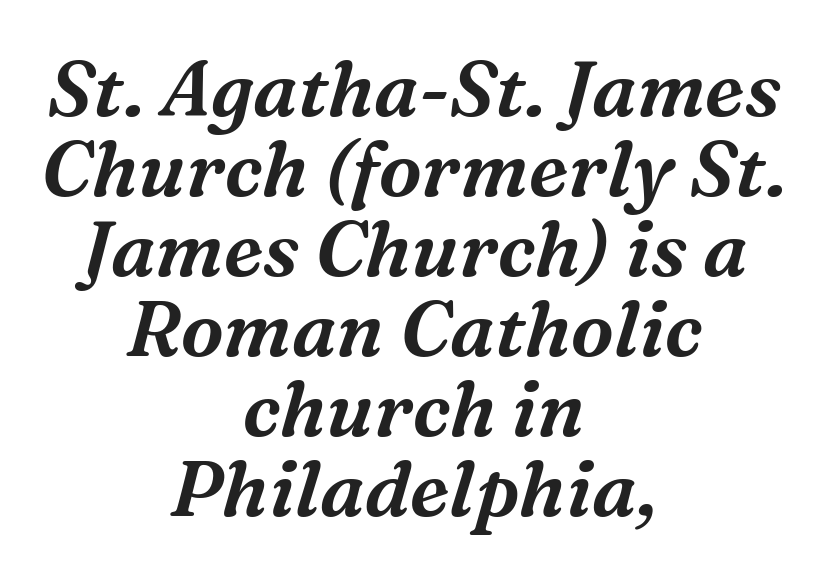
The image shows 77 px serif type, italic (leaning right); set centered, tight line spacing (1.04x), normal letter spacing, not underlined; medium stroke contrast and a medium x-height.
